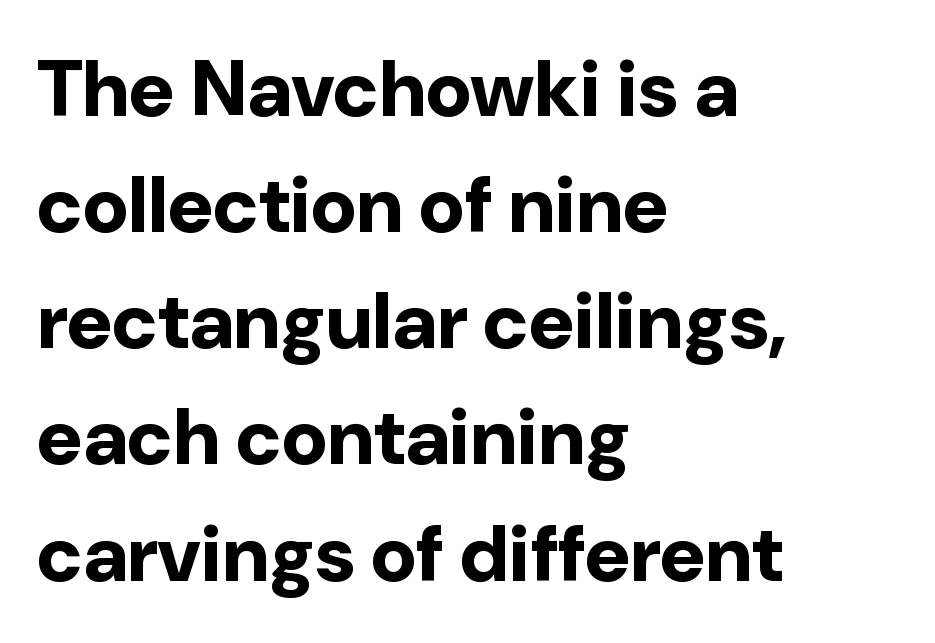
Q: Is the text bold? A: Yes.
Q: Is the text italic (slanted)? A: No, it is upright.
Q: Is the typeface a serif or a sans-serif typeface? A: Sans-serif.
Q: Is the text underlined? A: No.
Q: How is the paragraph aligned? A: Left-aligned.
Q: Is the spacing between letters normal or unusually wide? A: Normal.
Q: Is the spacing between lines tight, normal or loose? A: Normal.
Q: Width (condensed, normal, or wide)? A: Normal.
Q: Stroke contrast? A: Low.
Q: x-height? A: Medium.
Q: Monospaced? A: No.
